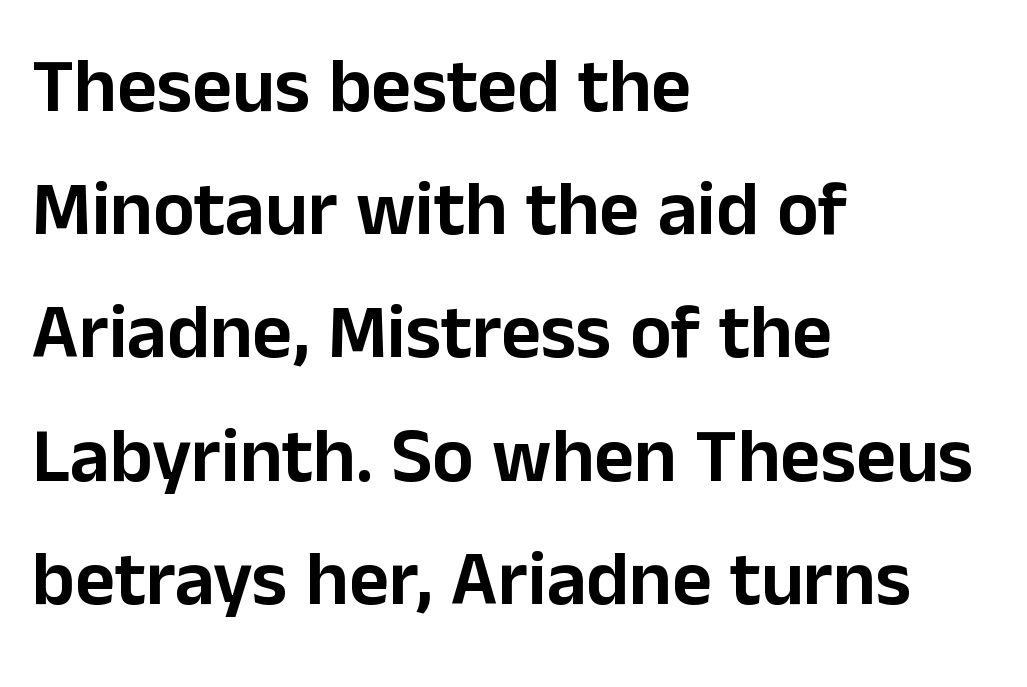
The image shows 77 px sans-serif type, upright; set left-aligned, normal line spacing (1.6x), normal letter spacing, not underlined; low stroke contrast and a medium x-height.
